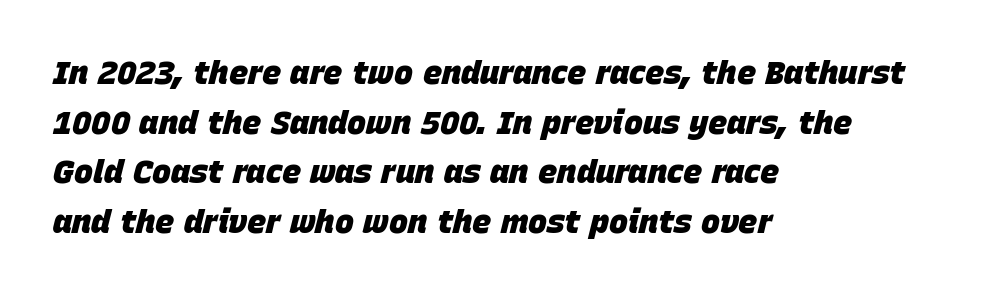
The foot of each line stays bare and open. How would I describe the line gaps? Plain and ordinary. Typeset ragged right — the left edge is the straight one. A typesetter would call this proportional, since set widths differ per character. Chunky letters — that's bold for sure. These lines were composed using italics.
